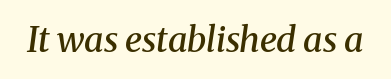
Q: Is the text bold? A: Semi-bold.
Q: Is the text italic (slanted)? A: Yes, it leans right by about 8 degrees.
Q: Is the typeface a serif or a sans-serif typeface? A: Serif.
Q: Is the text underlined? A: No.
Q: Is the spacing between letters normal or unusually wide? A: Normal.
Q: Width (condensed, normal, or wide)? A: Normal.
Q: Stroke contrast? A: Medium.
Q: x-height? A: Medium.
Q: Monospaced? A: No.
